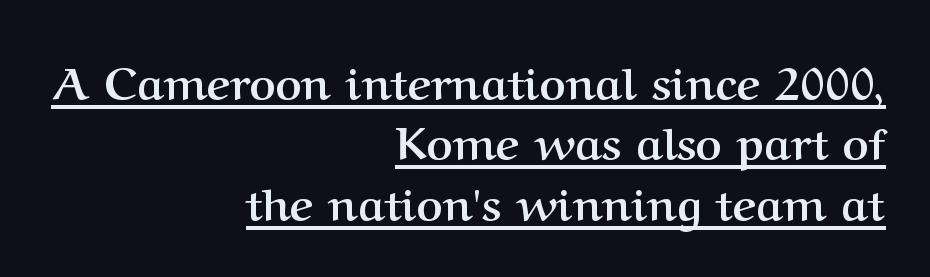
{"serif": "yes", "italic": "no", "bold": "yes", "weight": "semibold", "width": "normal", "stroke_contrast": "medium", "x_height": "medium", "monospaced": "no", "underline": "yes", "align": "right", "line_spacing": "normal", "line_spacing_ratio": 1.34, "letter_spacing": "normal", "letter_spacing_em": 0.0, "glyph_px": 45}
